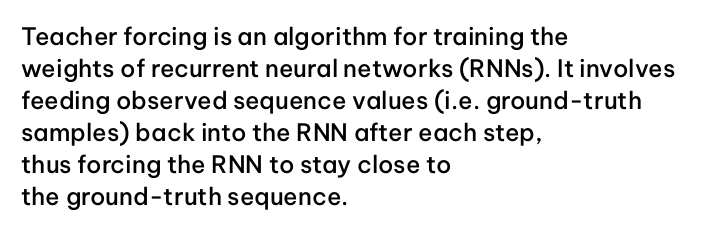
The foot of each line stays bare and open. Weight check: semibold — heavier than regular, not quite bold. Summary of vertical rhythm: regular, with standard interline spacing. Alignment: flush left.
